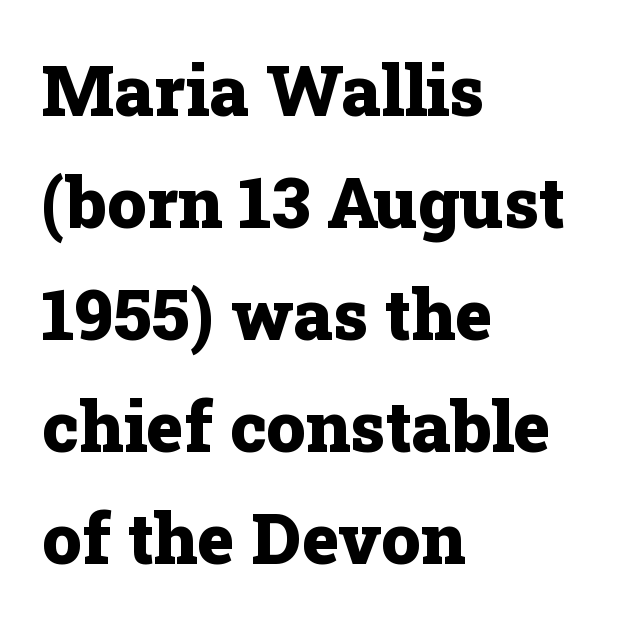
The image shows 70 px heavy serif type, upright; set left-aligned, normal line spacing (1.6x), normal letter spacing, not underlined; low stroke contrast and a medium x-height.
